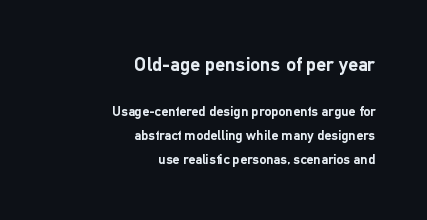
{"italic": "no", "bold": "yes", "underline": "no", "align": "right", "line_spacing": "normal", "line_spacing_ratio": 1.7, "letter_spacing": "normal", "letter_spacing_em": 0.0, "larger_block": "first", "size_ratio": 1.43, "glyph_px": 20}
